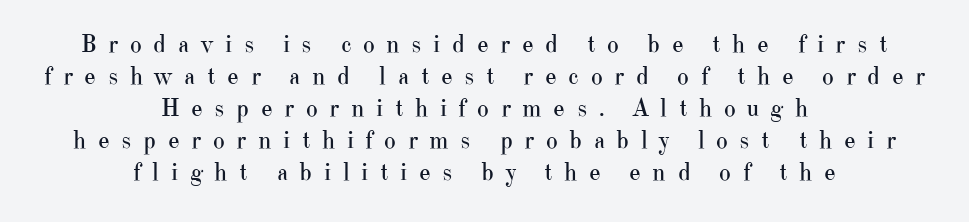
{"italic": "no", "bold": "no", "underline": "no", "align": "center", "line_spacing": "normal", "line_spacing_ratio": 1.28, "letter_spacing": "wide", "letter_spacing_em": 0.46, "glyph_px": 25}
